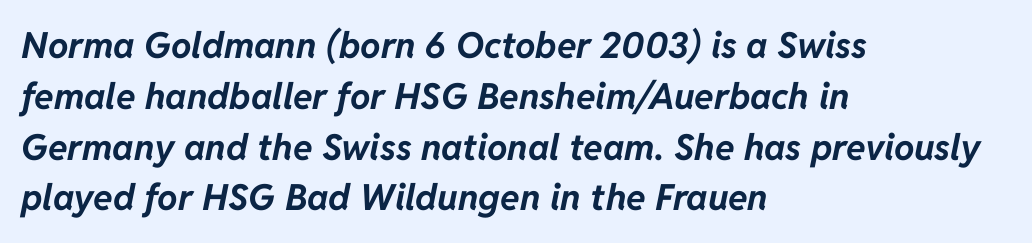
Q: Is the text bold? A: Yes.
Q: Is the text italic (slanted)? A: Yes, it leans right by about 11 degrees.
Q: Is the text underlined? A: No.
Q: How is the paragraph aligned? A: Left-aligned.
Q: Is the spacing between letters normal or unusually wide? A: Normal.
Q: Is the spacing between lines tight, normal or loose? A: Normal.
Q: Width (condensed, normal, or wide)? A: Normal.
Q: Stroke contrast? A: Low.
Q: x-height? A: Medium.
Q: Monospaced? A: No.
